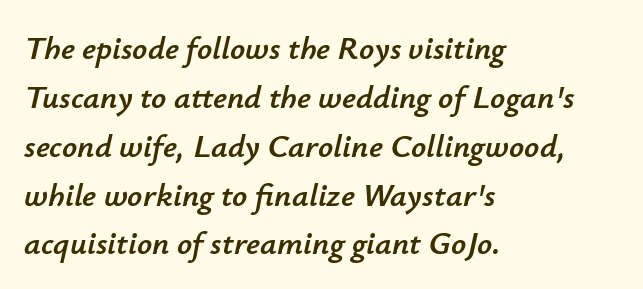
Typeset ragged right — the left edge is the straight one. Characters follow at the spacing the type designer built in. Vertically, the passage feels balanced, rows spaced as you'd expect. Descenders are the only things crossing below the line. Varying glyph widths throughout — classic text-font behaviour. The axis of the letterforms is tilted away from vertical.
